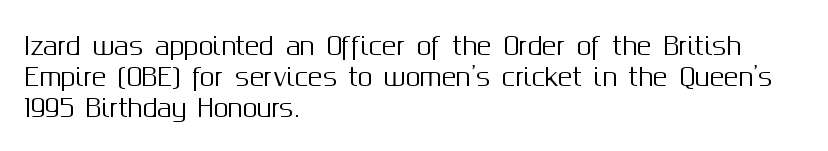
{"italic": "no", "underline": "no", "align": "left", "line_spacing": "normal", "line_spacing_ratio": 1.3, "letter_spacing": "normal", "letter_spacing_em": 0.0, "glyph_px": 24}
